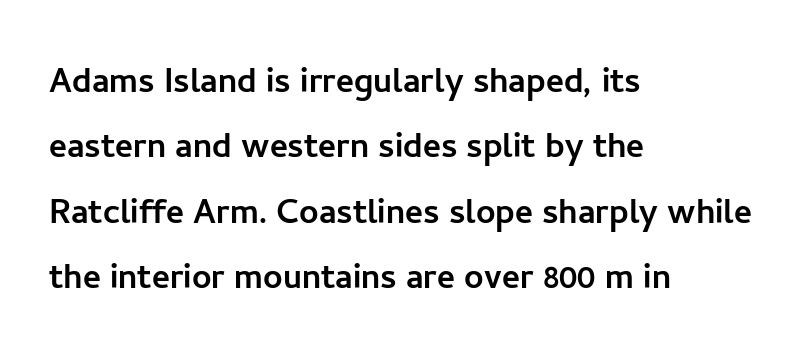
{"serif": "no", "italic": "no", "width": "normal", "stroke_contrast": "low", "x_height": "medium", "monospaced": "no", "underline": "no", "align": "left", "line_spacing": "normal", "line_spacing_ratio": 1.52, "letter_spacing": "normal", "letter_spacing_em": 0.0, "glyph_px": 43}
